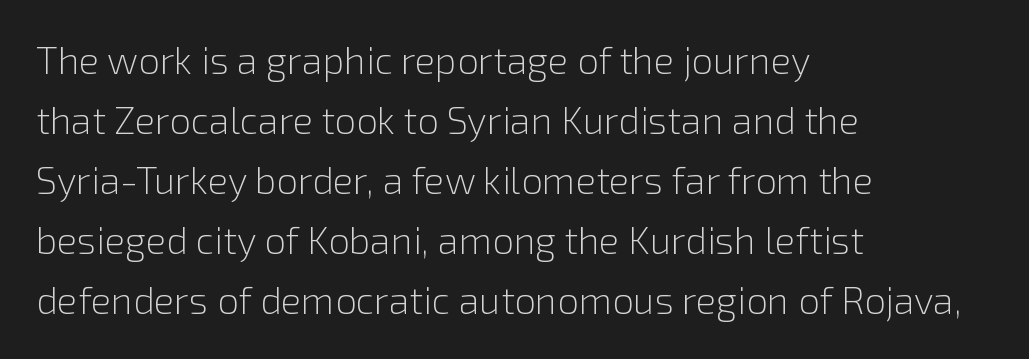
{"serif": "no", "italic": "no", "bold": "no", "weight": "light", "width": "normal", "stroke_contrast": "low", "x_height": "medium", "monospaced": "no", "underline": "no", "align": "left", "line_spacing": "normal", "line_spacing_ratio": 1.58, "letter_spacing": "normal", "letter_spacing_em": 0.0, "glyph_px": 38}
